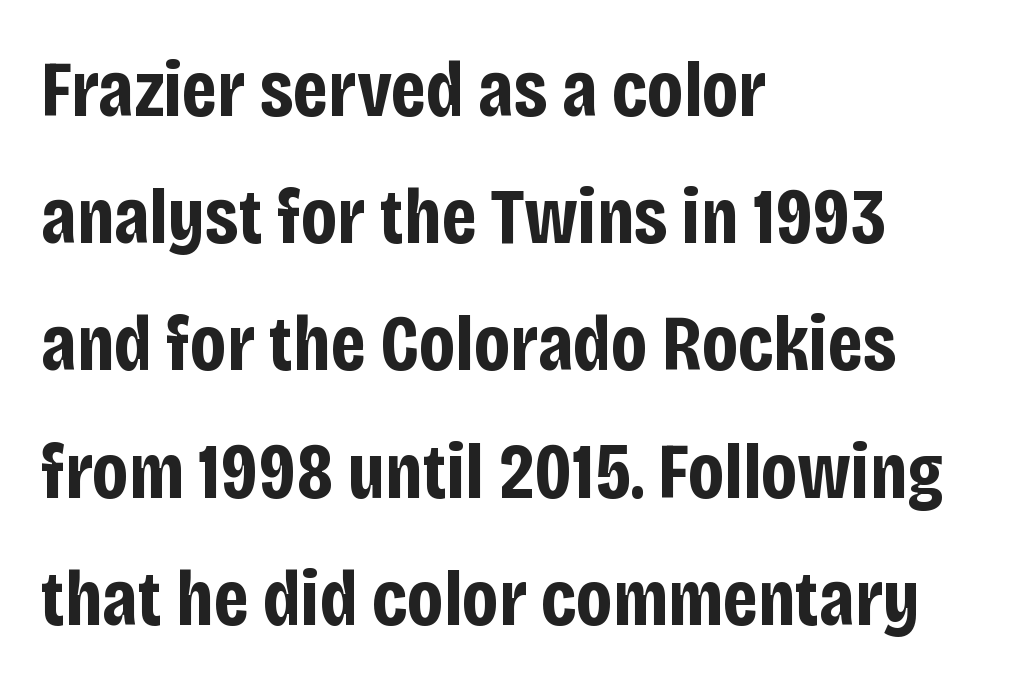
{"serif": "no", "italic": "no", "bold": "yes", "weight": "bold", "width": "condensed", "stroke_contrast": "low", "x_height": "large", "monospaced": "no", "underline": "no", "align": "left", "line_spacing": "normal", "line_spacing_ratio": 1.59, "letter_spacing": "normal", "letter_spacing_em": 0.0, "glyph_px": 80}
